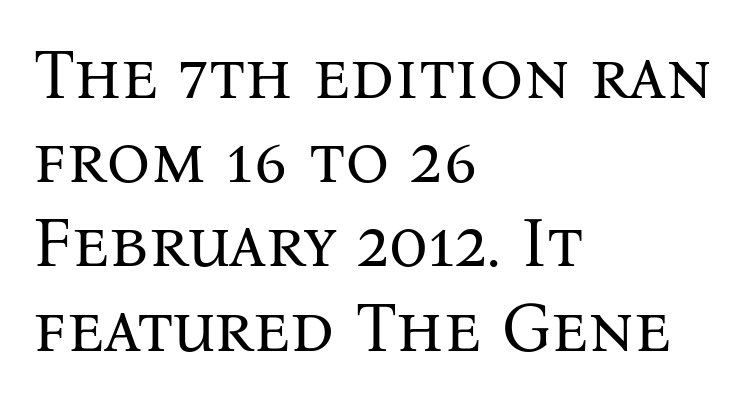
Each row of text sits above clean, open space. Looks like regular typesetting: each glyph gets only the width it needs. Students, note that the glyphs here touch the page at normal intervals. Is this a heavy cut? Hardly; it is regular or lighter. The designer went with a serif here, giving each stem small feet. Every character sits straight up, as roman type does.
